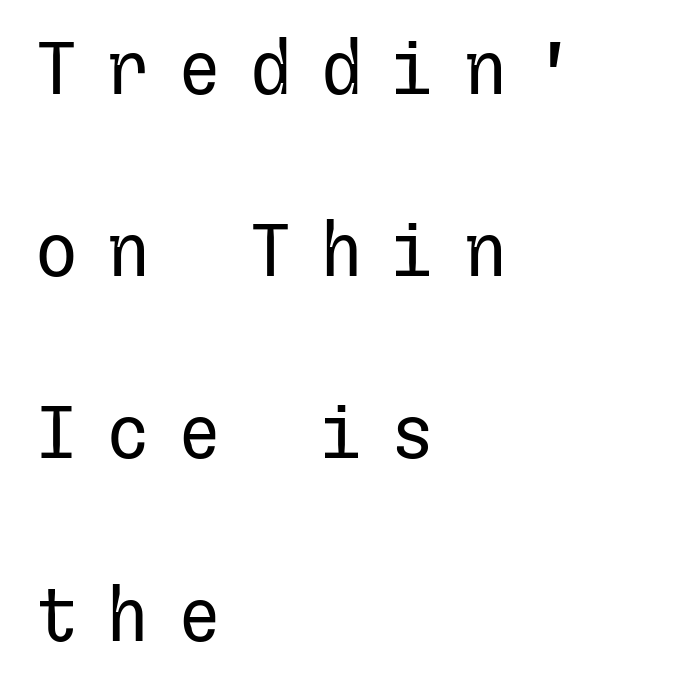
{"serif": "no", "italic": "no", "bold": "no", "weight": "regular", "width": "normal", "stroke_contrast": "low", "x_height": "medium", "underline": "no", "align": "left", "line_spacing": "loose", "line_spacing_ratio": 2.43, "letter_spacing": "wide", "letter_spacing_em": 0.35, "glyph_px": 75}
